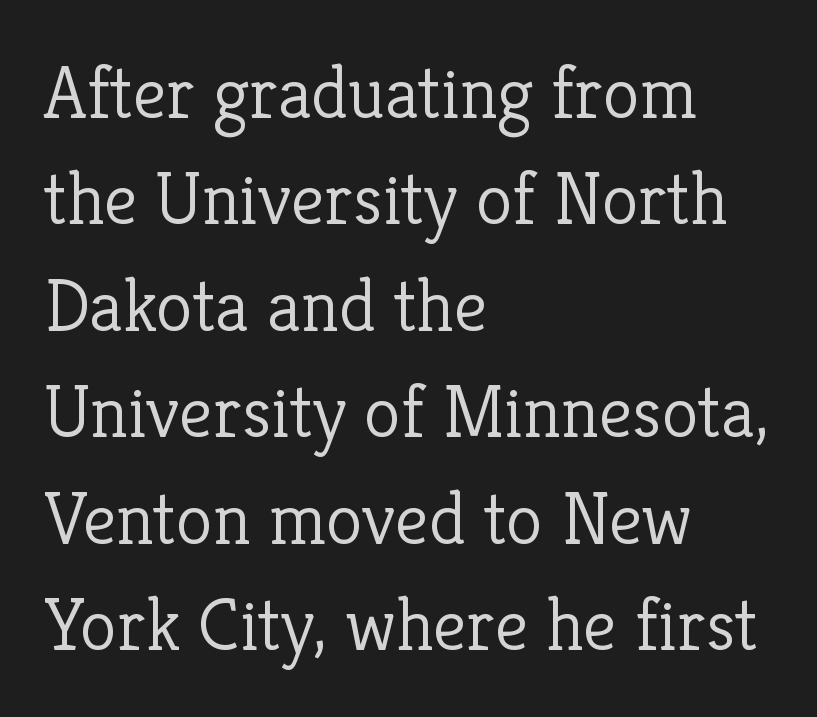
The image shows 75 px light serif type, upright; set left-aligned, normal line spacing (1.42x), normal letter spacing, not underlined; low stroke contrast and a medium x-height.
